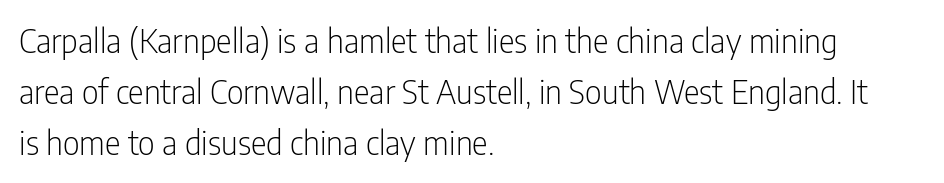
{"serif": "no", "italic": "no", "bold": "no", "weight": "light", "width": "condensed", "stroke_contrast": "low", "x_height": "medium", "monospaced": "no", "underline": "no", "align": "left", "line_spacing": "normal", "line_spacing_ratio": 1.55, "letter_spacing": "normal", "letter_spacing_em": 0.0, "glyph_px": 33}
